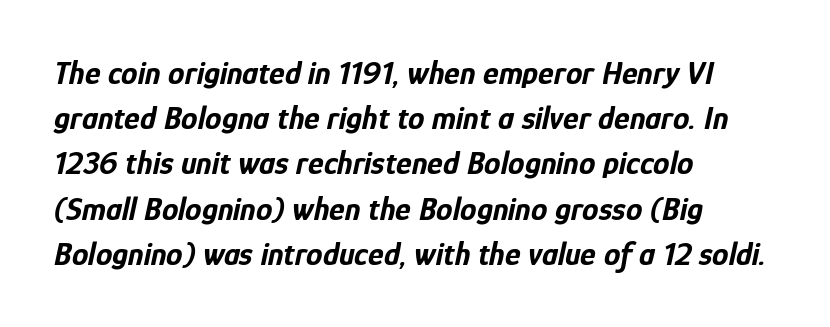
{"italic": "yes", "lean": "right", "slant_degrees": 12, "bold": "yes", "weight": "bold", "width": "condensed", "stroke_contrast": "low", "x_height": "medium", "monospaced": "no", "underline": "no", "align": "left", "line_spacing": "normal", "line_spacing_ratio": 1.37, "letter_spacing": "normal", "letter_spacing_em": 0.0, "glyph_px": 33}
